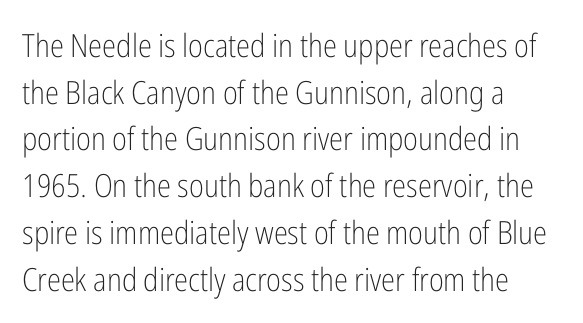
Stroke mass is kept to a normal reading level or below. The ragged edge is on the right, which tells us the setting is flush left. Serifs: no, the terminals of the letterforms are clean. The passage shown is typed in a proportional face where columns would drift. Reading down the column, the eye jumps a familiar distance to each next line.
